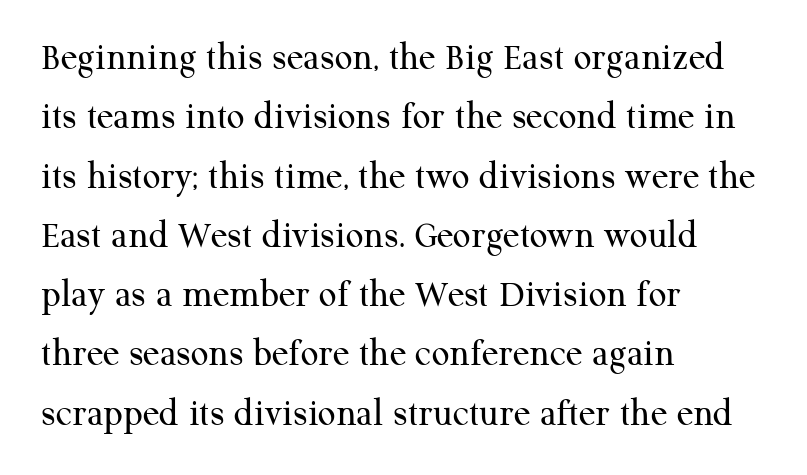
The image shows 39 px regular-weight serif type, upright; set left-aligned, normal line spacing (1.52x), normal letter spacing, not underlined; medium stroke contrast and a medium x-height.
